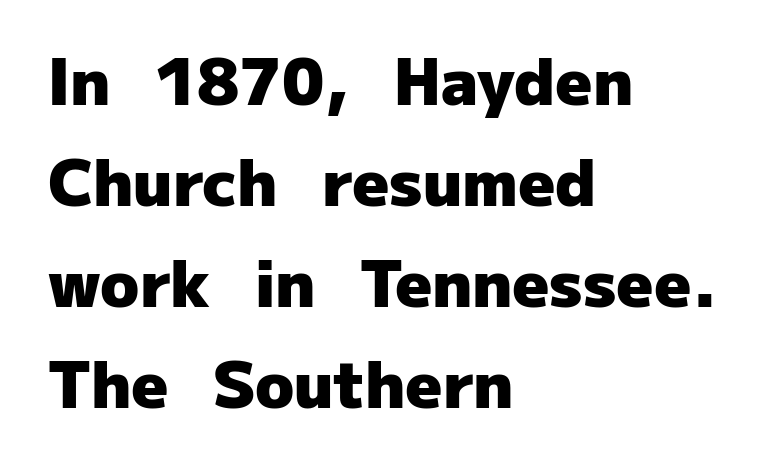
The image shows 64 px heavy sans-serif type, upright; set left-aligned, normal line spacing (1.58x), normal letter spacing, not underlined; low stroke contrast and a medium x-height.
